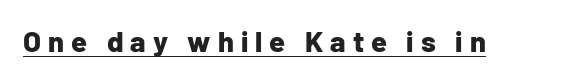
{"serif": "no", "italic": "no", "bold": "yes", "weight": "bold", "width": "normal", "stroke_contrast": "low", "x_height": "medium", "monospaced": "no", "underline": "yes", "letter_spacing": "wide", "letter_spacing_em": 0.24, "glyph_px": 29}
